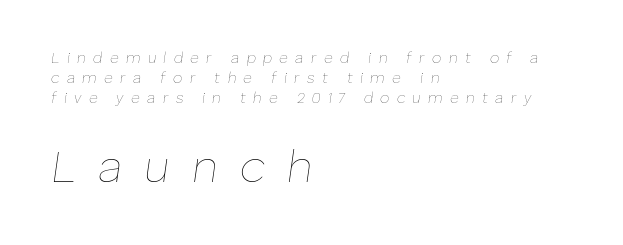
Q: Is the text bold? A: No.
Q: Is the text italic (slanted)? A: Yes, it leans right by about 8 degrees.
Q: Is the text underlined? A: No.
Q: How is the paragraph aligned? A: Left-aligned.
Q: Is the spacing between letters normal or unusually wide? A: Unusually wide.
Q: Is the spacing between lines tight, normal or loose? A: Normal.
Q: Which block of text is set in a larger size, the first (top) or the second (bottom)? A: The second (bottom) one.
Q: Width (condensed, normal, or wide)? A: Normal.
Q: Stroke contrast? A: Low.
Q: x-height? A: Medium.
Q: Monospaced? A: No.
